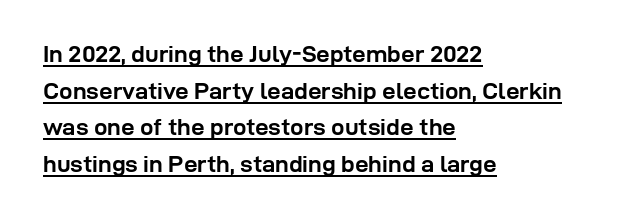
{"italic": "no", "bold": "yes", "underline": "yes", "align": "left", "line_spacing": "normal", "line_spacing_ratio": 1.53, "letter_spacing": "normal", "letter_spacing_em": 0.0, "glyph_px": 24}
